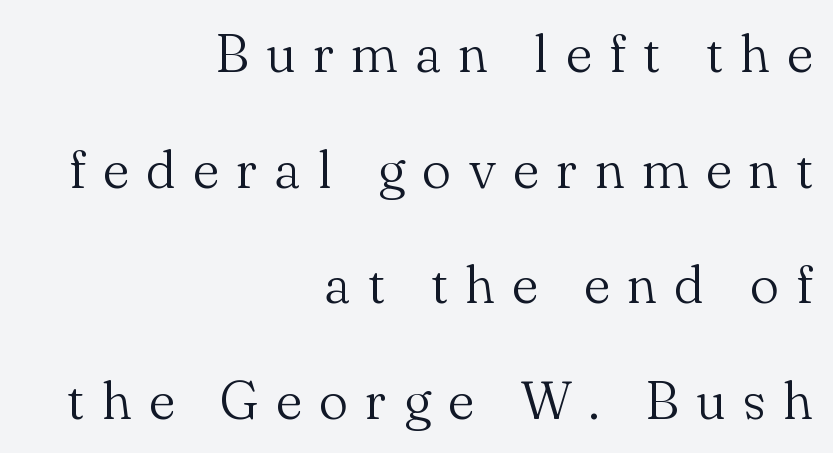
The image shows 53 px light serif type, upright; set right-aligned, loose line spacing (2.18x), unusually wide letter spacing (+0.32 em), not underlined; medium stroke contrast and a small x-height.
